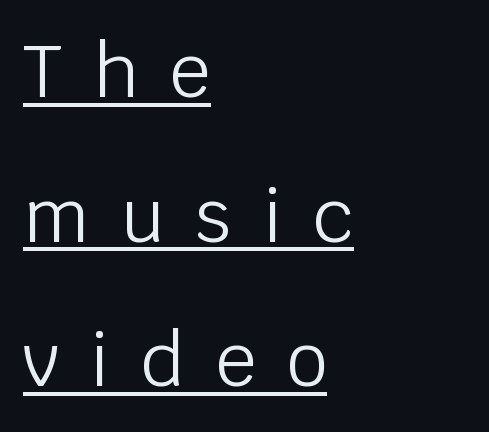
Q: Is the text bold? A: No.
Q: Is the text italic (slanted)? A: No, it is upright.
Q: Is the typeface a serif or a sans-serif typeface? A: Sans-serif.
Q: Is the text underlined? A: Yes.
Q: How is the paragraph aligned? A: Left-aligned.
Q: Is the spacing between letters normal or unusually wide? A: Unusually wide.
Q: Is the spacing between lines tight, normal or loose? A: Loose.
Q: Width (condensed, normal, or wide)? A: Normal.
Q: Stroke contrast? A: Low.
Q: x-height? A: Large.
Q: Monospaced? A: No.
